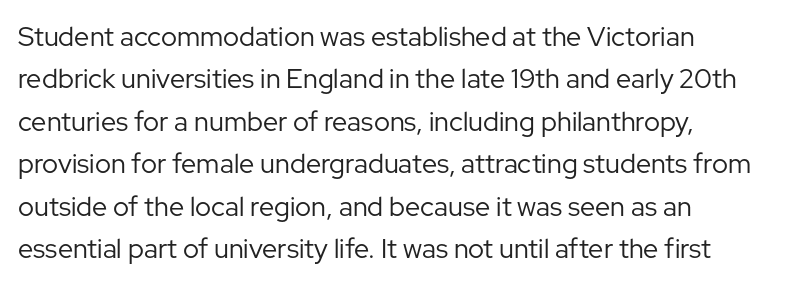
The image shows 27 px text type, upright; set left-aligned, normal line spacing (1.57x), normal letter spacing, not underlined.
